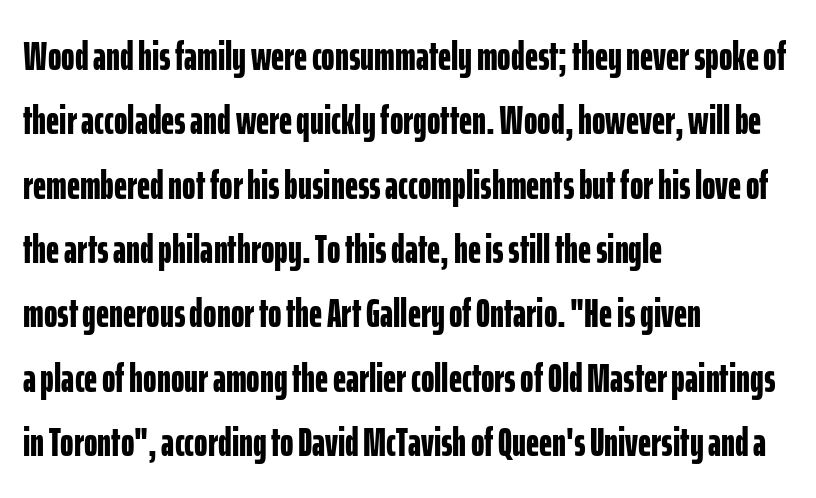
Type without underlining. Horizontal alignment here is leftward, the default for most running prose. Here the glyphs are tracked normally, forming tight word shapes. Interline gaps are of average width in this sample. Check where the strokes stop: nothing finishes them off — pure sans.
